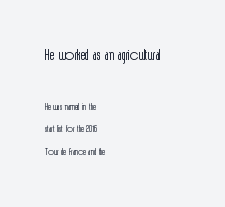
The image shows 23 px text type, upright; set left-aligned, normal line spacing (1.62x), normal letter spacing, not underlined; the first (top) block is 1.64x larger.
